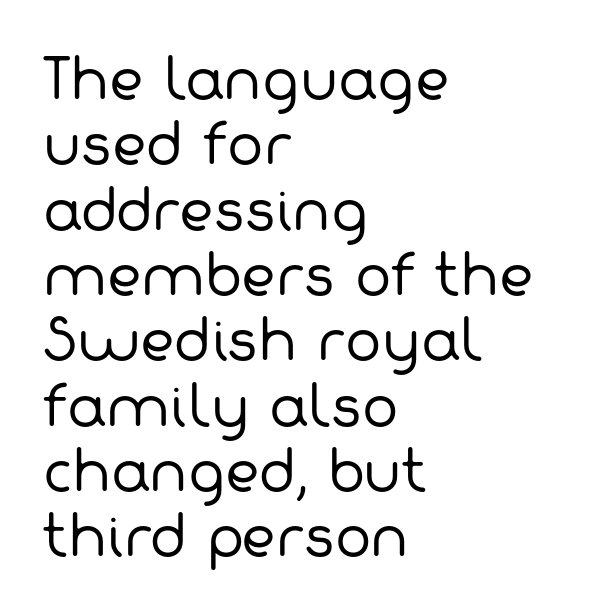
The face used here is rendered with its standard letterfit. Is the type heavy? It reads as light-to-regular instead. Character widths vary here, with narrow letters taking less room than wide ones. Teacher's note: observe the even left margin — that is flush-left alignment.
